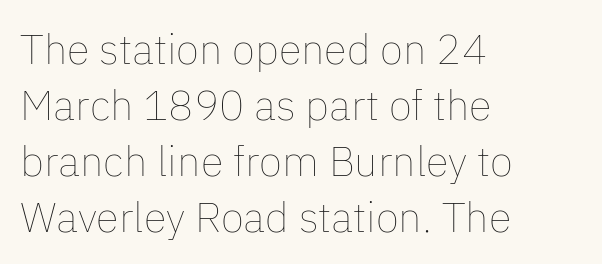
Here the designer chose a conventional face with non-uniform glyph widths. Heaviness? Minimal to ordinary, like unemphasized prose. Here the glyphs are tracked normally, forming tight word shapes. The text block is weighted toward the left margin, trailing off unevenly rightward.
